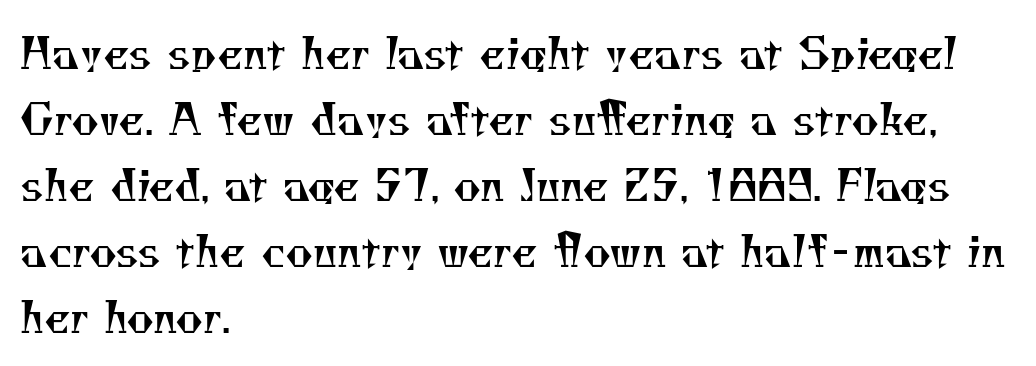
{"serif": "yes", "bold": "no", "weight": "regular", "width": "normal", "stroke_contrast": "medium", "x_height": "small", "monospaced": "no", "underline": "no", "align": "left", "line_spacing": "normal", "line_spacing_ratio": 1.57, "letter_spacing": "normal", "letter_spacing_em": 0.0, "glyph_px": 42}
